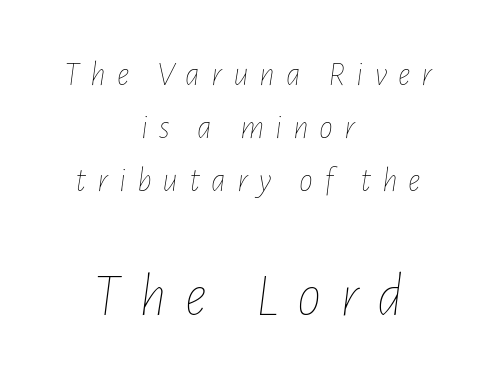
Spacing between characters has been opened up far beyond the box default. Beneath every word, the page is bare. These lines sit exactly where default settings would place them. Varying glyph widths throughout — classic text-font behaviour. Tall strokes in this sample are angled rather than plumb. Small over large — that's the arrangement of the two blocks here.
